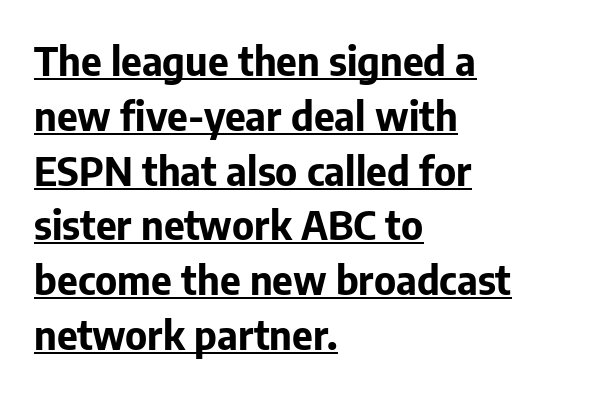
The lettering is marked with a stroke running underneath it. Posture: straight, roman, zero tilt. Thick stems and heavy bowls — unmistakably bold. You could call the tracking neutral — neither tight nor loose.
